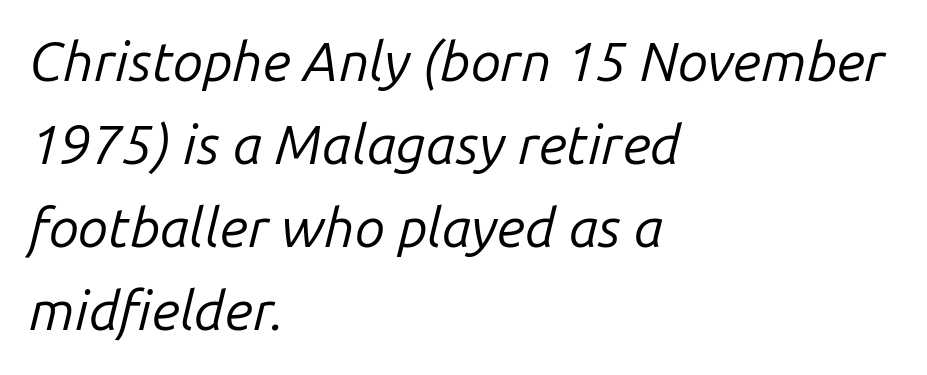
Q: Is the text bold? A: No.
Q: Is the text italic (slanted)? A: Yes, it leans right by about 14 degrees.
Q: Is the text underlined? A: No.
Q: How is the paragraph aligned? A: Left-aligned.
Q: Is the spacing between letters normal or unusually wide? A: Normal.
Q: Is the spacing between lines tight, normal or loose? A: Normal.
Q: Width (condensed, normal, or wide)? A: Normal.
Q: Stroke contrast? A: Low.
Q: x-height? A: Medium.
Q: Monospaced? A: No.
